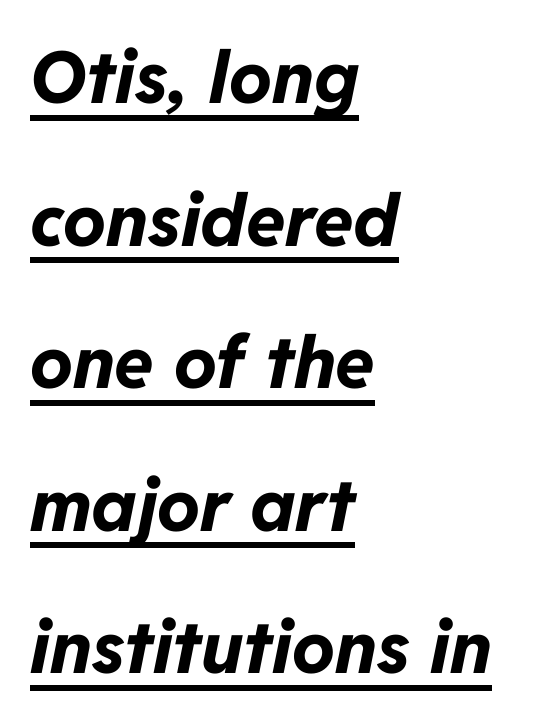
Q: Is the text bold? A: Yes.
Q: Is the text italic (slanted)? A: Yes, it leans right by about 11 degrees.
Q: Is the text underlined? A: Yes.
Q: How is the paragraph aligned? A: Left-aligned.
Q: Is the spacing between letters normal or unusually wide? A: Normal.
Q: Is the spacing between lines tight, normal or loose? A: Loose.
Q: Width (condensed, normal, or wide)? A: Normal.
Q: Stroke contrast? A: Low.
Q: x-height? A: Medium.
Q: Monospaced? A: No.
